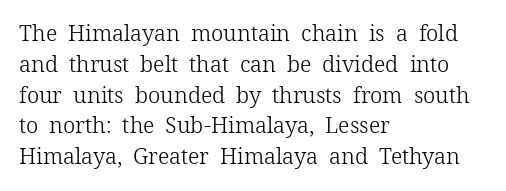
{"italic": "no", "bold": "no", "underline": "no", "align": "left", "line_spacing": "normal", "line_spacing_ratio": 1.4, "letter_spacing": "normal", "letter_spacing_em": 0.0, "glyph_px": 22}
